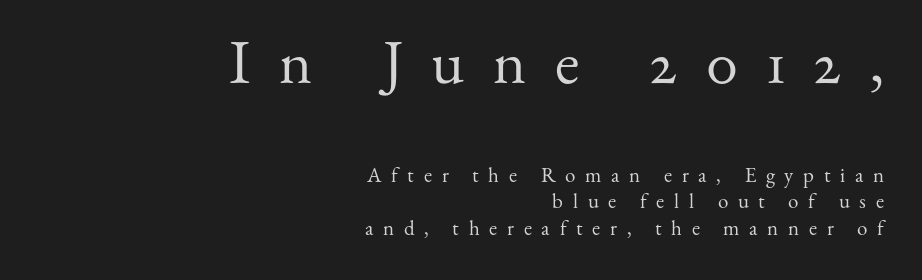
The image shows 63 px regular-weight serif type, upright; set right-aligned, normal line spacing (1.25x), unusually wide letter spacing (+0.46 em), not underlined; the first (top) block is 3.0x larger; medium stroke contrast and a small x-height.
